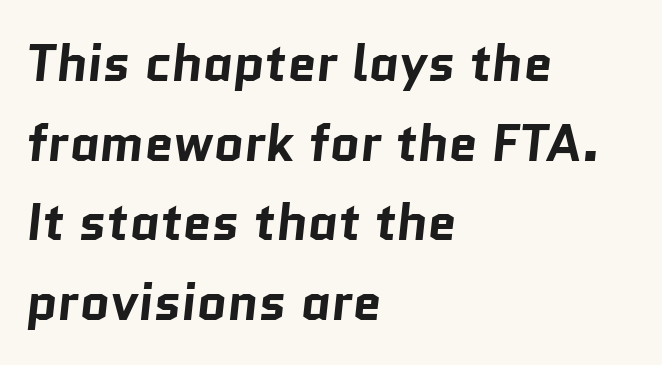
Q: Is the text bold? A: Yes.
Q: Is the typeface a serif or a sans-serif typeface? A: Sans-serif.
Q: Is the text underlined? A: No.
Q: How is the paragraph aligned? A: Left-aligned.
Q: Is the spacing between letters normal or unusually wide? A: Normal.
Q: Is the spacing between lines tight, normal or loose? A: Normal.
Q: Width (condensed, normal, or wide)? A: Normal.
Q: Stroke contrast? A: Low.
Q: x-height? A: Medium.
Q: Monospaced? A: No.
